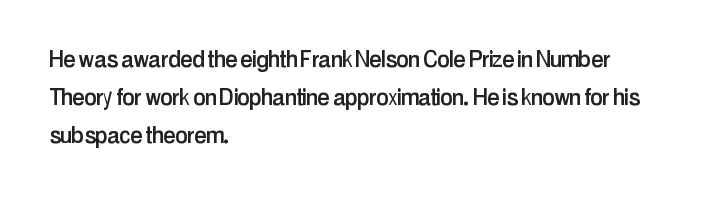
Q: Is the text italic (slanted)? A: No, it is upright.
Q: Is the typeface a serif or a sans-serif typeface? A: Sans-serif.
Q: Is the text underlined? A: No.
Q: How is the paragraph aligned? A: Left-aligned.
Q: Is the spacing between letters normal or unusually wide? A: Normal.
Q: Is the spacing between lines tight, normal or loose? A: Normal.
Q: Width (condensed, normal, or wide)? A: Condensed.
Q: Stroke contrast? A: Low.
Q: x-height? A: Medium.
Q: Monospaced? A: No.
